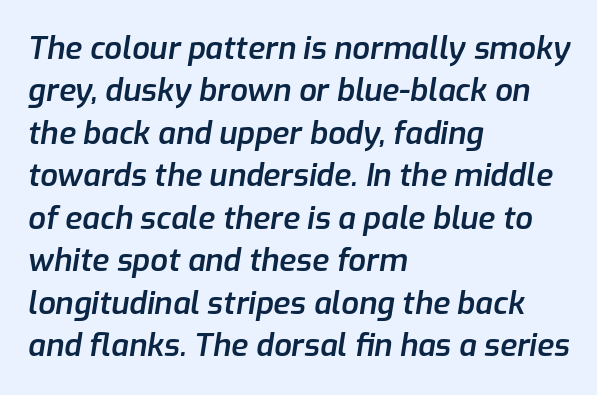
Q: Is the text bold? A: Semi-bold.
Q: Is the text italic (slanted)? A: Yes, it leans right by about 9 degrees.
Q: Is the text underlined? A: No.
Q: How is the paragraph aligned? A: Left-aligned.
Q: Is the spacing between letters normal or unusually wide? A: Normal.
Q: Is the spacing between lines tight, normal or loose? A: Normal.
Q: Width (condensed, normal, or wide)? A: Normal.
Q: Stroke contrast? A: Low.
Q: x-height? A: Medium.
Q: Monospaced? A: No.
